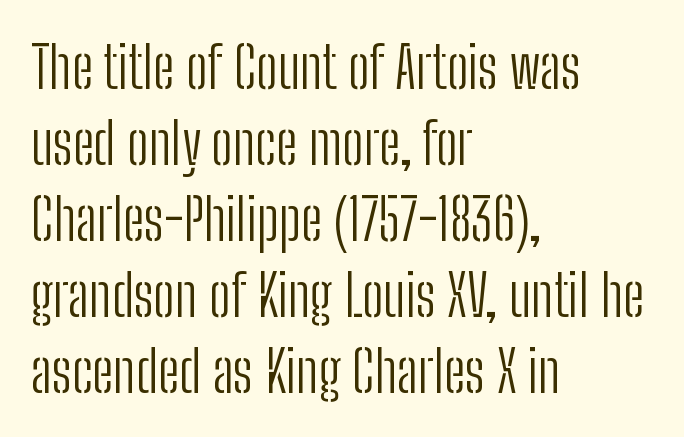
A roman cut, with each character standing at attention. These lines are composed in type without serifs. Notice how the passage keeps a crisp vertical edge on the left only. Caption: face not bold, strokes unweighted.
